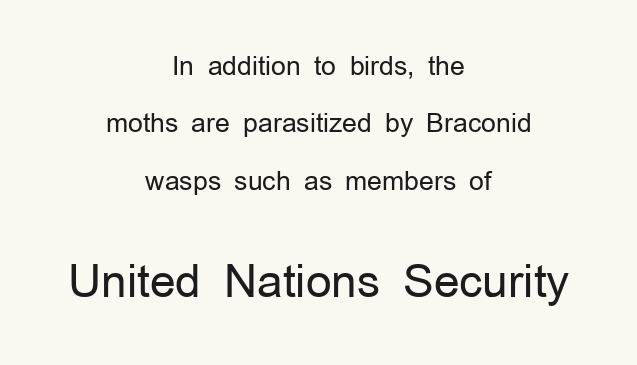
The image shows 45 px regular-weight sans-serif type, upright; set centered, loose line spacing (2.21x), normal letter spacing, not underlined; the second (bottom) block is 1.73x larger; low stroke contrast and a medium x-height.
